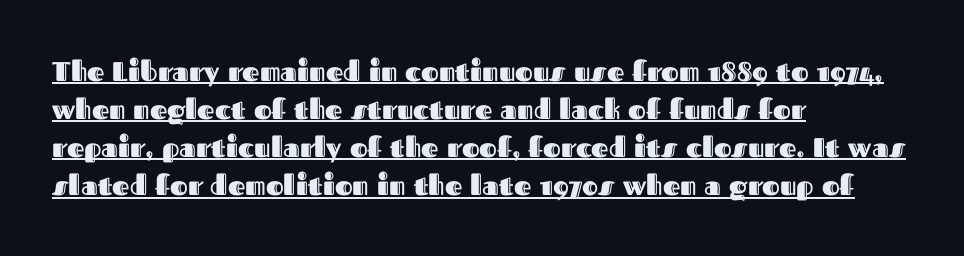
Q: Is the text italic (slanted)? A: No, it is upright.
Q: Is the text underlined? A: Yes.
Q: How is the paragraph aligned? A: Left-aligned.
Q: Is the spacing between letters normal or unusually wide? A: Normal.
Q: Is the spacing between lines tight, normal or loose? A: Normal.
